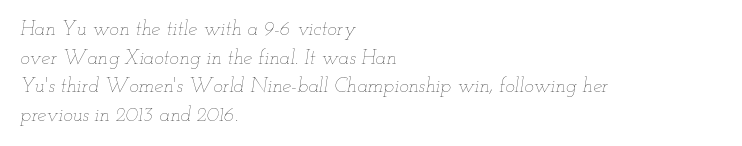
Each new line begins a customary step beneath the previous one. No chunkiness to these letters — they're not bold. Unmarked baselines from the first word to the last. Is the letter spacing exaggerated? No — it looks like the ordinary default.
